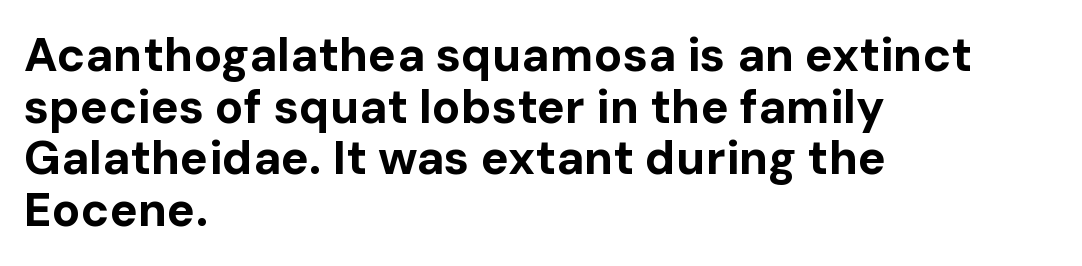
The image shows 47 px bold sans-serif type, upright; set left-aligned, tight line spacing (1.1x), normal letter spacing, not underlined; low stroke contrast and a medium x-height.
